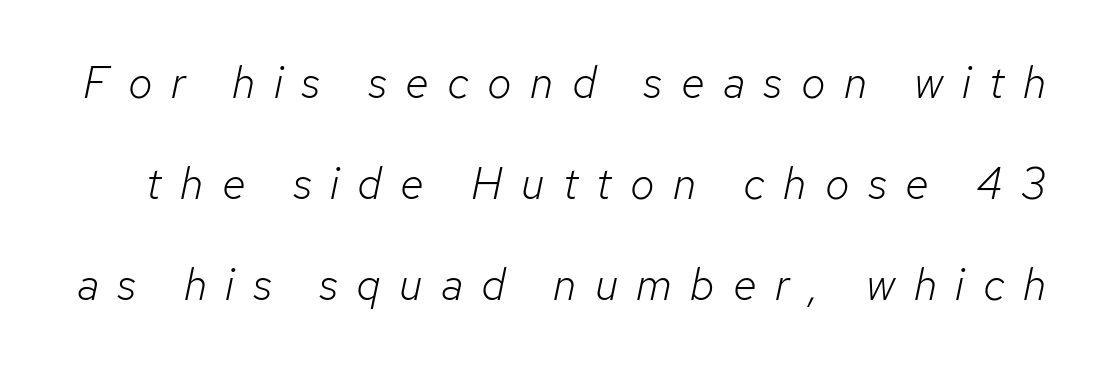
Q: Is the text bold? A: No.
Q: Is the text italic (slanted)? A: Yes, it leans right by about 12 degrees.
Q: Is the text underlined? A: No.
Q: Is the spacing between letters normal or unusually wide? A: Unusually wide.
Q: Is the spacing between lines tight, normal or loose? A: Loose.
Q: Width (condensed, normal, or wide)? A: Normal.
Q: Stroke contrast? A: Low.
Q: x-height? A: Medium.
Q: Monospaced? A: No.
